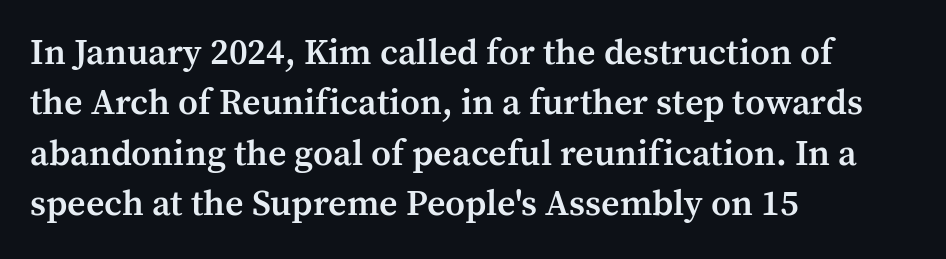
The image shows 36 px semibold serif type, upright; set left-aligned, normal line spacing (1.4x), normal letter spacing, not underlined; medium stroke contrast and a medium x-height.
